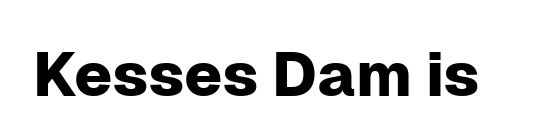
The rendering keeps characters at their native spacing. Style check: upright. The passage shown is typed in a proportional face where columns would drift. The text was rendered using a sans face with plain stroke endings.
